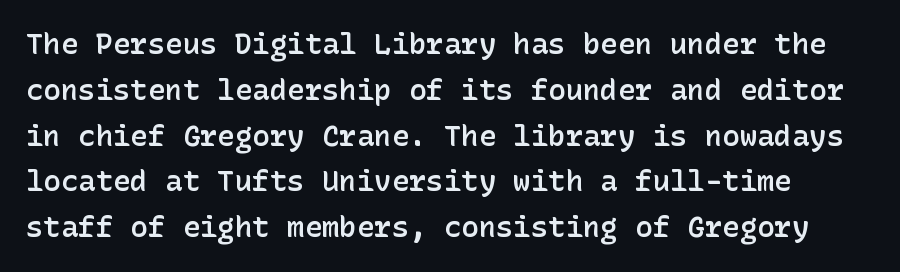
Q: Is the text bold? A: Semi-bold.
Q: Is the text italic (slanted)? A: No, it is upright.
Q: Is the typeface a serif or a sans-serif typeface? A: Sans-serif.
Q: Is the text underlined? A: No.
Q: Is the spacing between letters normal or unusually wide? A: Normal.
Q: Is the spacing between lines tight, normal or loose? A: Normal.
Q: Width (condensed, normal, or wide)? A: Normal.
Q: Stroke contrast? A: Low.
Q: x-height? A: Medium.
